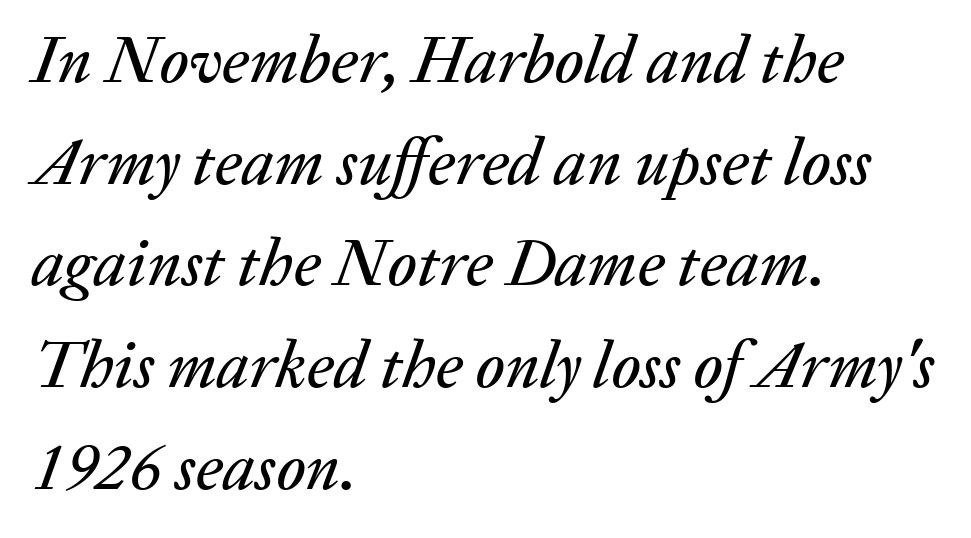
Lines of text with bare space underneath. Italic? Definitely — the glyphs are oblique. The passage shown has conventional tracking throughout. If you measured baseline to baseline, you'd find a middling distance. The text block is weighted toward the left margin, trailing off unevenly rightward.
